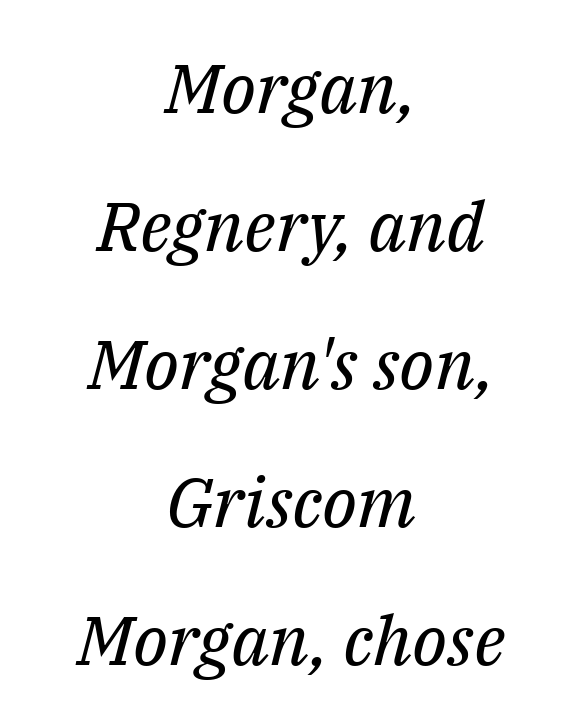
The image shows 69 px regular-weight serif type, italic (leaning right); set centered, loose line spacing (2.0x), normal letter spacing, not underlined; medium stroke contrast and a medium x-height.
